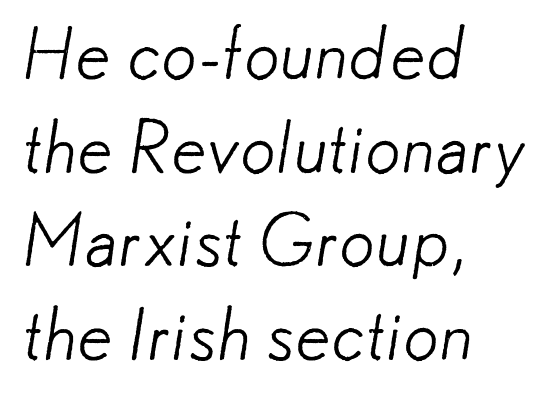
Q: Is the text bold? A: No.
Q: Is the typeface a serif or a sans-serif typeface? A: Sans-serif.
Q: Is the text underlined? A: No.
Q: How is the paragraph aligned? A: Left-aligned.
Q: Is the spacing between letters normal or unusually wide? A: Normal.
Q: Is the spacing between lines tight, normal or loose? A: Normal.
Q: Width (condensed, normal, or wide)? A: Normal.
Q: Stroke contrast? A: Low.
Q: x-height? A: Small.
Q: Monospaced? A: No.
